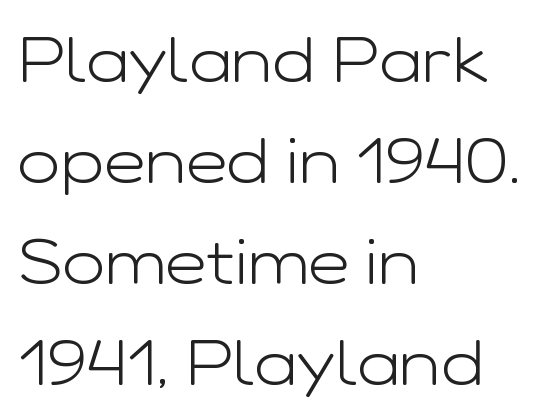
{"serif": "no", "italic": "no", "bold": "no", "weight": "light", "width": "wide", "stroke_contrast": "low", "x_height": "medium", "monospaced": "no", "underline": "no", "align": "left", "line_spacing": "normal", "line_spacing_ratio": 1.58, "letter_spacing": "normal", "letter_spacing_em": 0.0, "glyph_px": 64}
